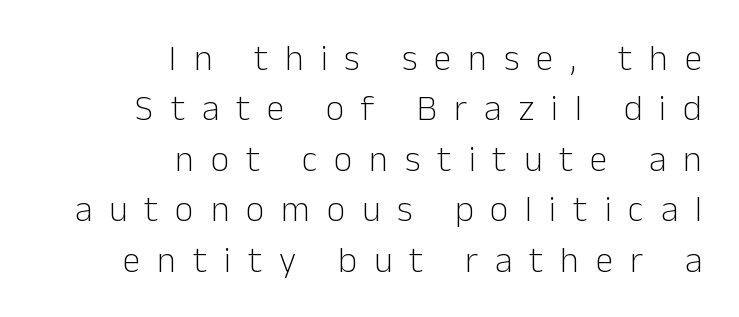
Q: Is the text bold? A: No.
Q: Is the text italic (slanted)? A: No, it is upright.
Q: Is the typeface a serif or a sans-serif typeface? A: Sans-serif.
Q: Is the text underlined? A: No.
Q: How is the paragraph aligned? A: Right-aligned.
Q: Is the spacing between letters normal or unusually wide? A: Unusually wide.
Q: Is the spacing between lines tight, normal or loose? A: Normal.
Q: Width (condensed, normal, or wide)? A: Normal.
Q: Stroke contrast? A: Low.
Q: x-height? A: Medium.
Q: Monospaced? A: No.
